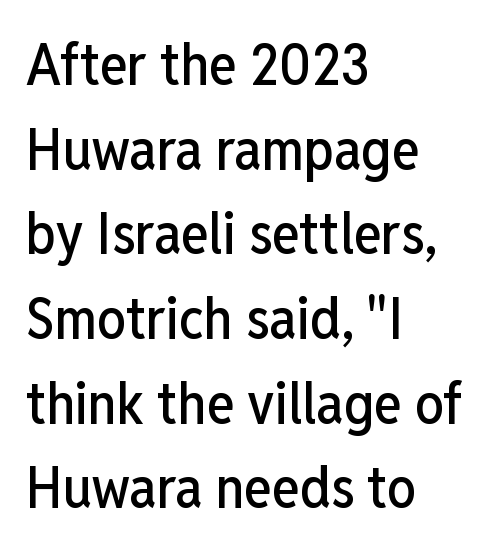
Q: Is the text italic (slanted)? A: No, it is upright.
Q: Is the typeface a serif or a sans-serif typeface? A: Sans-serif.
Q: Is the text underlined? A: No.
Q: How is the paragraph aligned? A: Left-aligned.
Q: Is the spacing between letters normal or unusually wide? A: Normal.
Q: Is the spacing between lines tight, normal or loose? A: Normal.
Q: Width (condensed, normal, or wide)? A: Condensed.
Q: Stroke contrast? A: Low.
Q: x-height? A: Medium.
Q: Monospaced? A: No.
